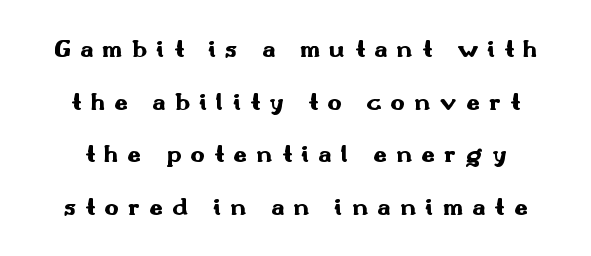
The image shows 24 px bold type, upright; set loose line spacing (2.19x), unusually wide letter spacing (+0.39 em), not underlined.
